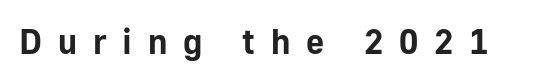
You could not count columns in this text — the font is proportionally spaced. Is this a sans? Yes — the strokes have no serifs. In terms of posture, this sample is upright. Honestly, there is no underline to notice here at all.
